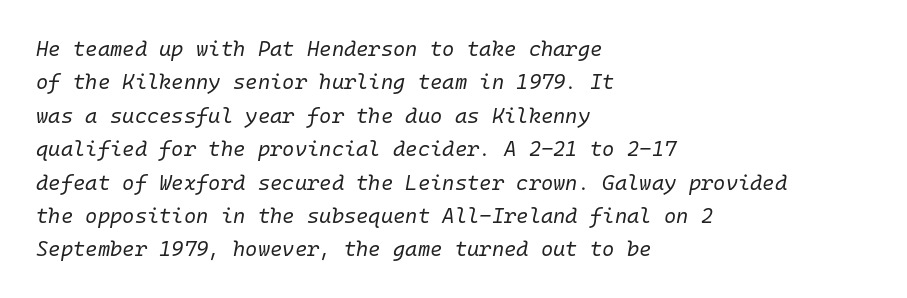
The image shows 21 px text type, italic (leaning right); set left-aligned, normal line spacing (1.59x), normal letter spacing, not underlined.
